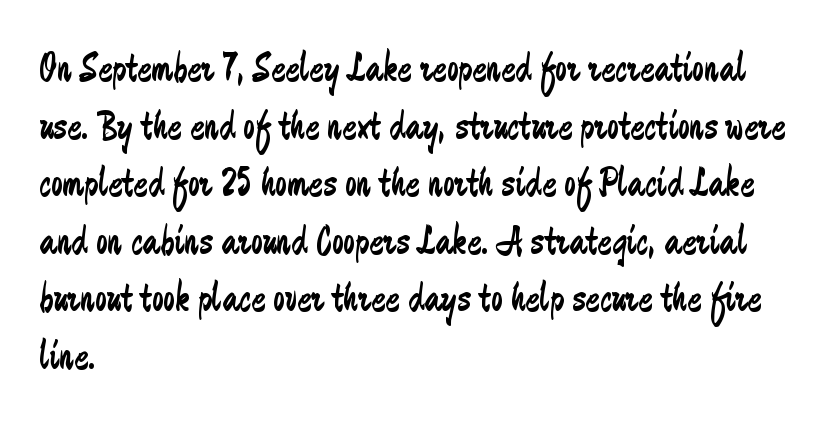
{"serif": "no", "bold": "no", "weight": "regular", "width": "condensed", "stroke_contrast": "low", "x_height": "small", "monospaced": "no", "underline": "no", "align": "left", "line_spacing": "normal", "line_spacing_ratio": 1.37, "letter_spacing": "normal", "letter_spacing_em": 0.0, "glyph_px": 42}
